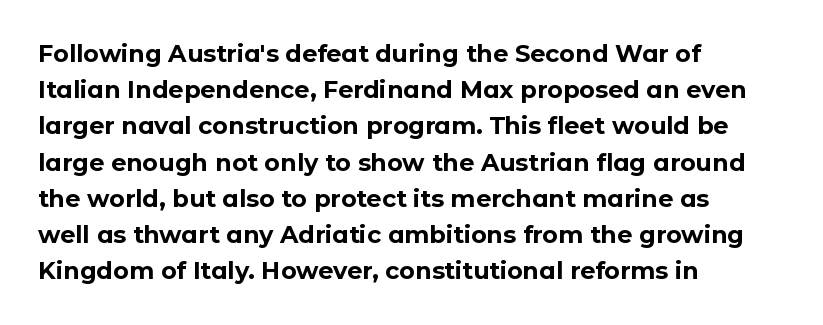
{"italic": "no", "bold": "yes", "underline": "no", "align": "left", "line_spacing": "normal", "line_spacing_ratio": 1.51, "letter_spacing": "normal", "letter_spacing_em": 0.0, "glyph_px": 24}
